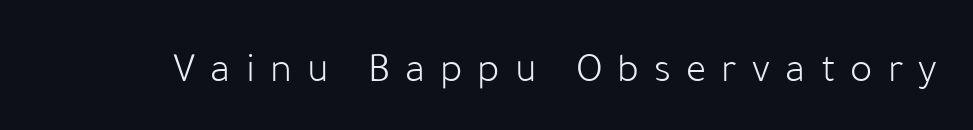
No italicization has been applied; the sample stays upright. Does extra space separate the letters? Yes, quite a lot of it. Grotesque or geometric, the face here clearly has no serifs. Each letter keeps its own natural width here, so spacing adapts to shape. Stroke thickness stays within the range of a standard reading face or lighter. The words here are not underlined.
